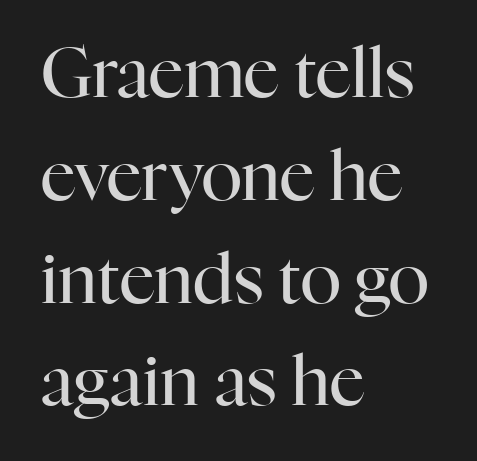
Q: Is the text bold? A: No.
Q: Is the text italic (slanted)? A: No, it is upright.
Q: Is the typeface a serif or a sans-serif typeface? A: Serif.
Q: Is the text underlined? A: No.
Q: How is the paragraph aligned? A: Left-aligned.
Q: Is the spacing between letters normal or unusually wide? A: Normal.
Q: Is the spacing between lines tight, normal or loose? A: Normal.
Q: Width (condensed, normal, or wide)? A: Normal.
Q: Stroke contrast? A: High.
Q: x-height? A: Medium.
Q: Monospaced? A: No.
